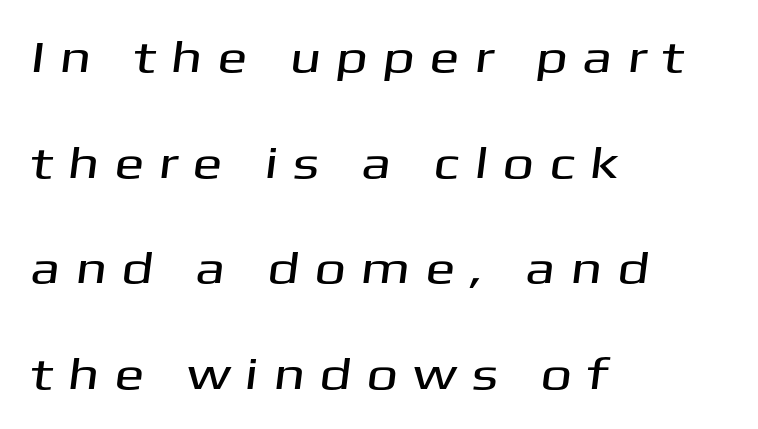
{"serif": "no", "width": "wide", "stroke_contrast": "medium", "x_height": "medium", "monospaced": "no", "underline": "no", "align": "left", "line_spacing": "loose", "line_spacing_ratio": 2.35, "letter_spacing": "wide", "letter_spacing_em": 0.32, "glyph_px": 45}
